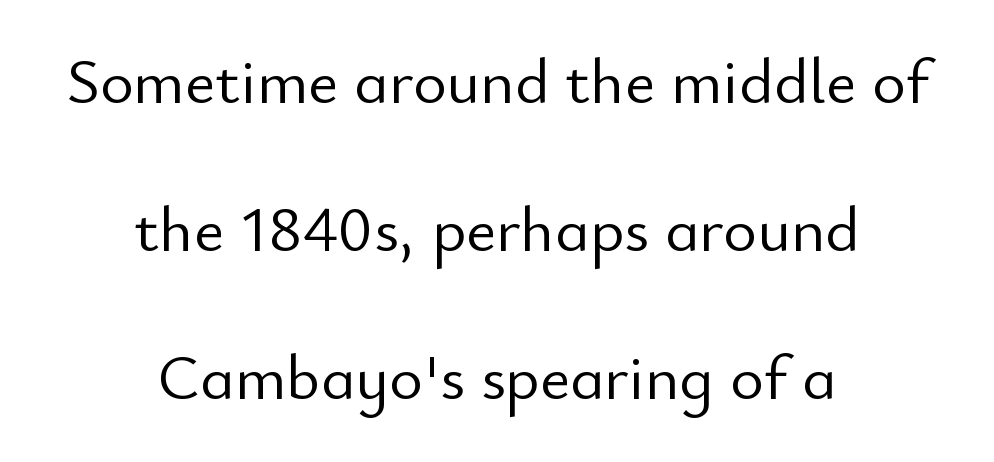
Nothing sits at the stroke ends, so this counts as sans-serif. Reading down the column, the eye jumps a long way to each next line. On a weight scale, this lands at 450 or below. Between one letter and the next there's only the usual sliver of space.
